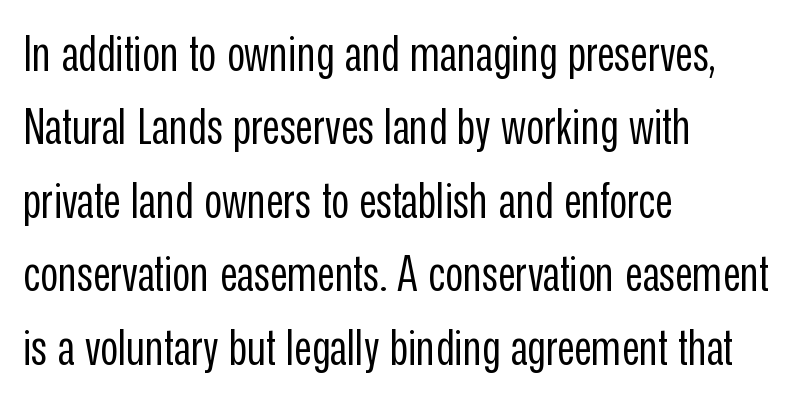
The image shows 49 px regular-weight, condensed sans-serif type, upright; set left-aligned, normal line spacing (1.5x), normal letter spacing, not underlined; low stroke contrast and a medium x-height.
